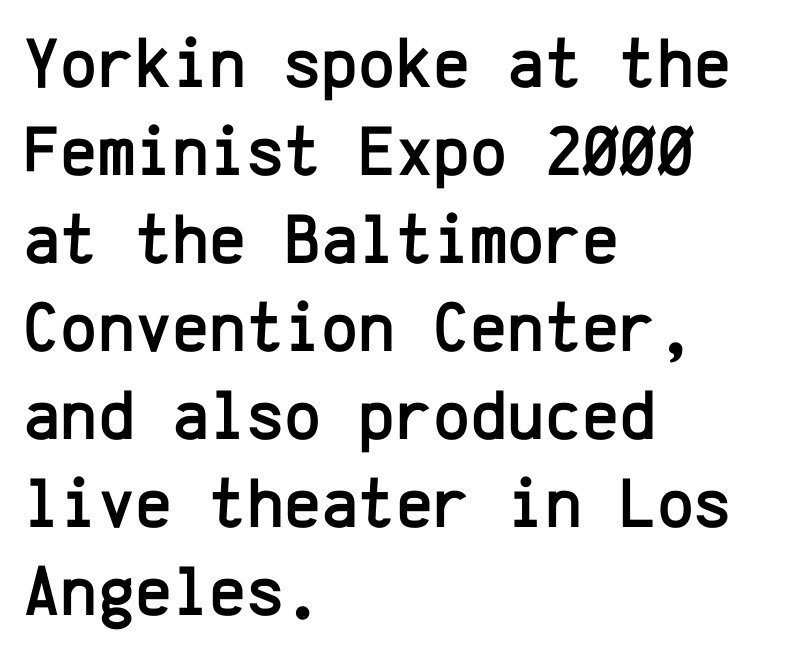
Q: Is the text italic (slanted)? A: No, it is upright.
Q: Is the typeface a serif or a sans-serif typeface? A: Sans-serif.
Q: Is the text underlined? A: No.
Q: How is the paragraph aligned? A: Left-aligned.
Q: Is the spacing between letters normal or unusually wide? A: Normal.
Q: Width (condensed, normal, or wide)? A: Normal.
Q: Stroke contrast? A: Low.
Q: x-height? A: Medium.
Q: Monospaced? A: Yes.
